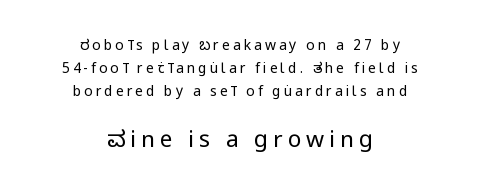
You can tell it's not italic because the verticals are truly vertical. The lines sit at an ordinary, default distance from one another. Just letters on the line, the space beneath them empty. Is this a heavy cut? Hardly; it is regular or lighter. Caption: expanded tracking, letters set apart. Layout note: lines centered.
